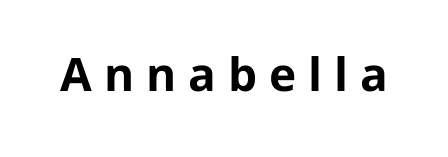
{"serif": "no", "italic": "no", "bold": "yes", "weight": "bold", "width": "normal", "stroke_contrast": "low", "x_height": "medium", "monospaced": "no", "underline": "no", "letter_spacing": "wide", "letter_spacing_em": 0.26, "glyph_px": 46}
